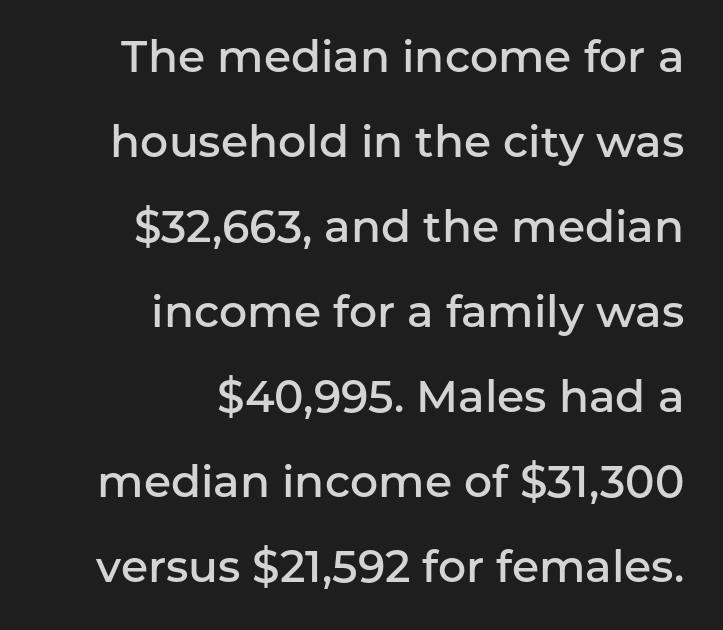
Is this a fixed-width face? No — the glyphs have proportional, varying widths. The typesetting leans somewhat heavy: a semibold. Does the lettering tilt? It doesn't — this is upright. Short note: letters normally spaced. Check under the words: just untouched page.
